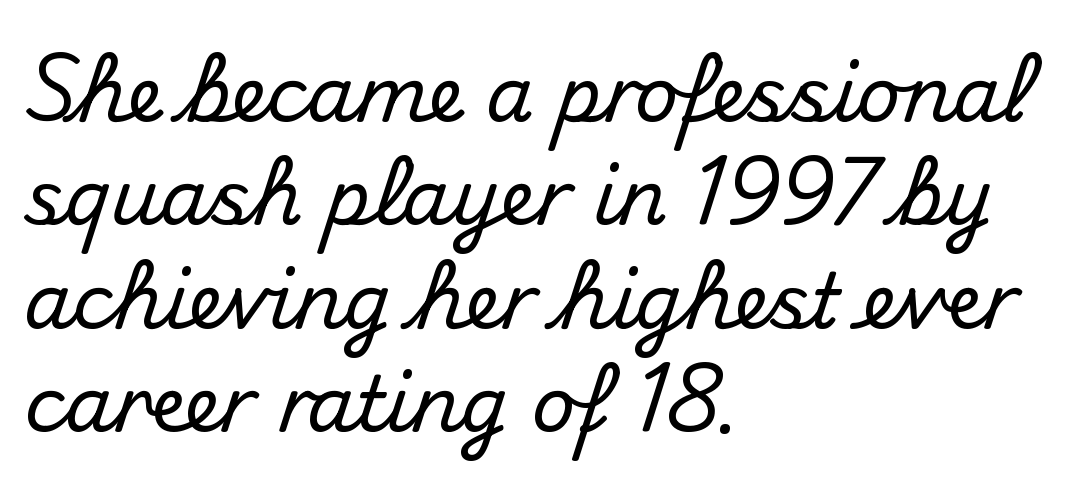
The image shows 76 px sans-serif type; set left-aligned, normal line spacing (1.36x), normal letter spacing, not underlined; medium stroke contrast and a small x-height.
